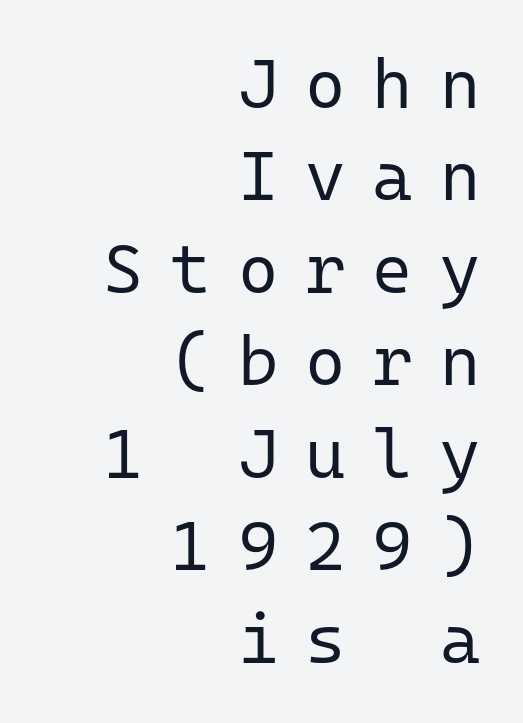
{"serif": "no", "italic": "no", "bold": "no", "weight": "regular", "width": "normal", "stroke_contrast": "low", "x_height": "medium", "monospaced": "yes", "underline": "no", "align": "right", "line_spacing": "normal", "line_spacing_ratio": 1.34, "letter_spacing": "wide", "letter_spacing_em": 0.39, "glyph_px": 69}
